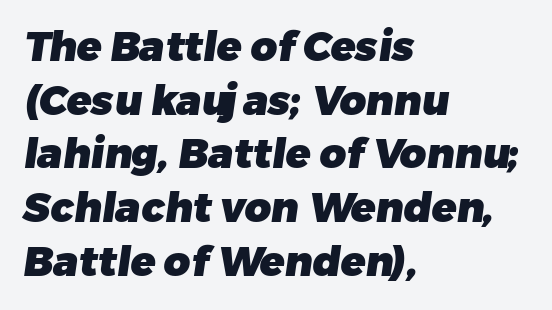
{"serif": "no", "bold": "yes", "weight": "heavy", "width": "normal", "stroke_contrast": "low", "x_height": "medium", "monospaced": "no", "underline": "no", "align": "left", "line_spacing": "normal", "line_spacing_ratio": 1.31, "letter_spacing": "normal", "letter_spacing_em": 0.0, "glyph_px": 41}
